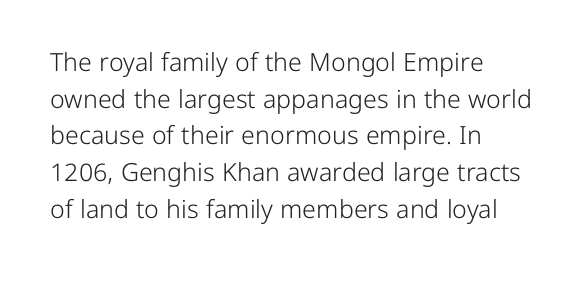
The image shows 25 px text type, upright; set left-aligned, normal line spacing (1.47x), normal letter spacing, not underlined.
